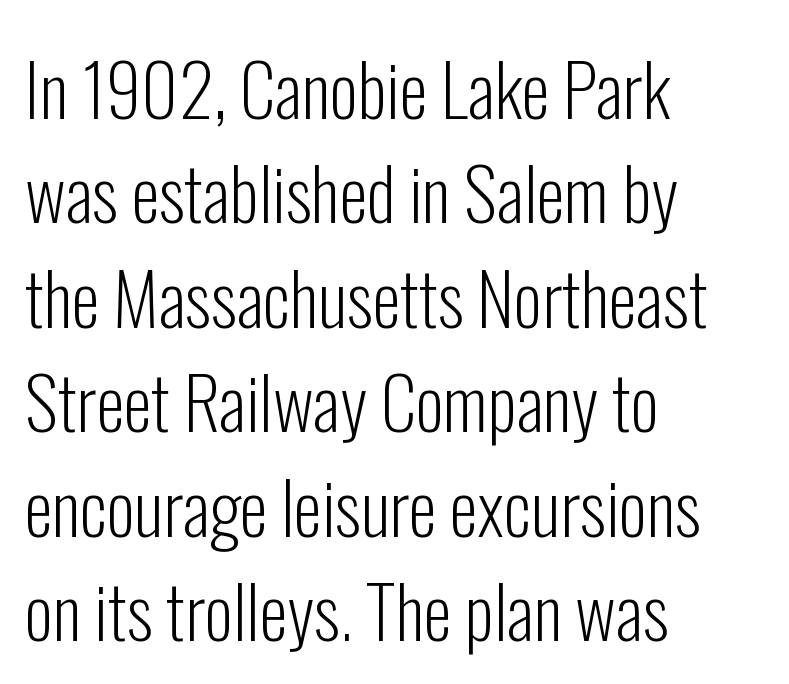
{"serif": "no", "italic": "no", "bold": "no", "weight": "light", "width": "condensed", "stroke_contrast": "low", "x_height": "medium", "monospaced": "no", "underline": "no", "align": "left", "line_spacing": "normal", "line_spacing_ratio": 1.45, "letter_spacing": "normal", "letter_spacing_em": 0.0, "glyph_px": 72}
